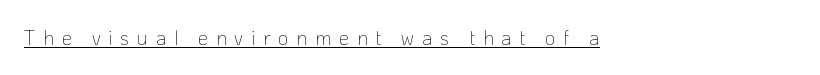
The passage shown has open, widely tracked lettering throughout. A typesetter would mark this as roman, not italic. Underlined type. The characters are drawn with everyday or finer stroke widths. The setting favours the left margin, as ordinary paragraphs usually do.
